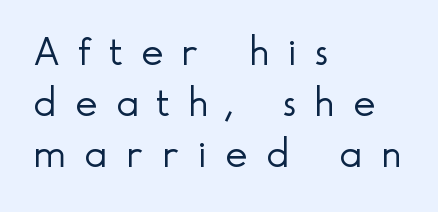
The image shows 42 px light sans-serif type, upright; set left-aligned, line spacing 1.22x, unusually wide letter spacing (+0.44 em), not underlined; a small x-height.
